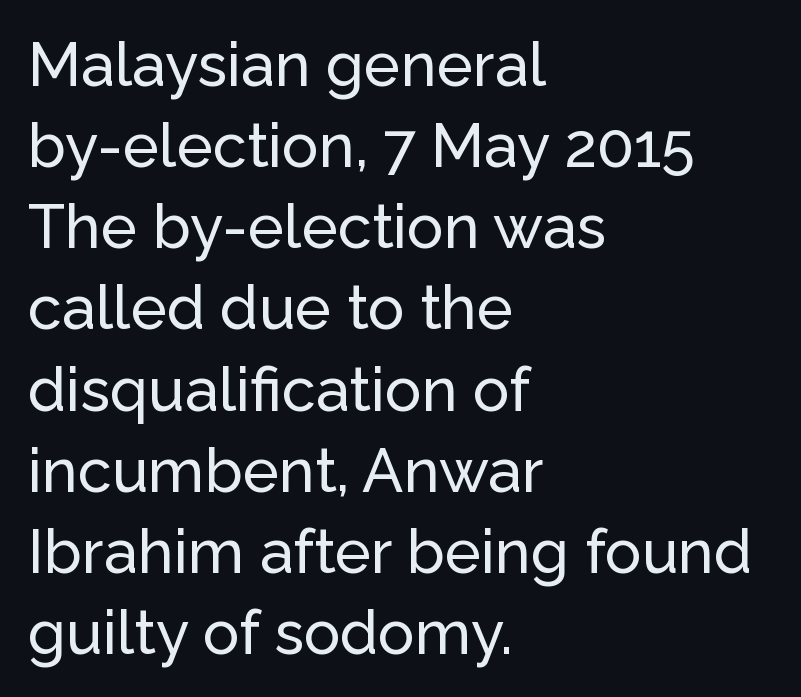
Standard letterfit; no display-style spreading of the glyphs. Nobody drew a line under any word here. The letters carry no serifs — their stems end cleanly without finishing strokes. Notice how descenders clear the ascenders below comfortably — that's standard leading. Posture: upright roman.
